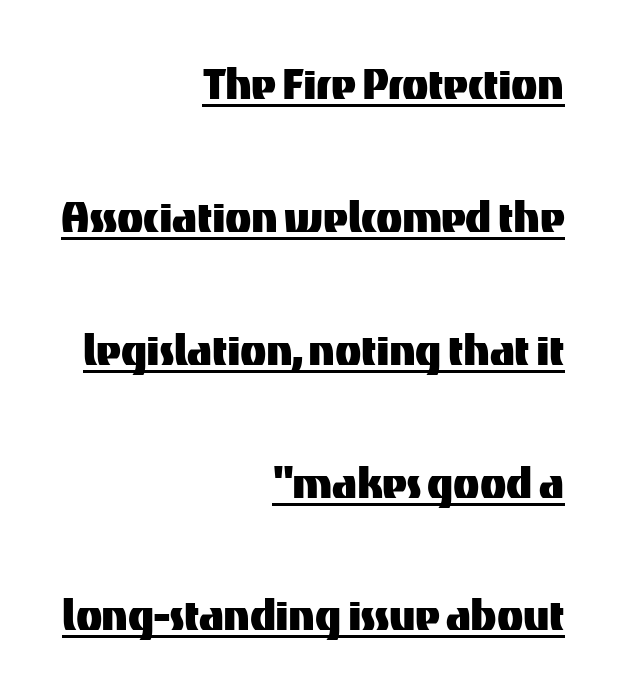
Q: Is the text italic (slanted)? A: No, it is upright.
Q: Is the typeface a serif or a sans-serif typeface? A: Sans-serif.
Q: Is the text underlined? A: Yes.
Q: How is the paragraph aligned? A: Right-aligned.
Q: Is the spacing between letters normal or unusually wide? A: Normal.
Q: Is the spacing between lines tight, normal or loose? A: Loose.
Q: Width (condensed, normal, or wide)? A: Normal.
Q: Stroke contrast? A: Medium.
Q: x-height? A: Medium.
Q: Monospaced? A: No.
